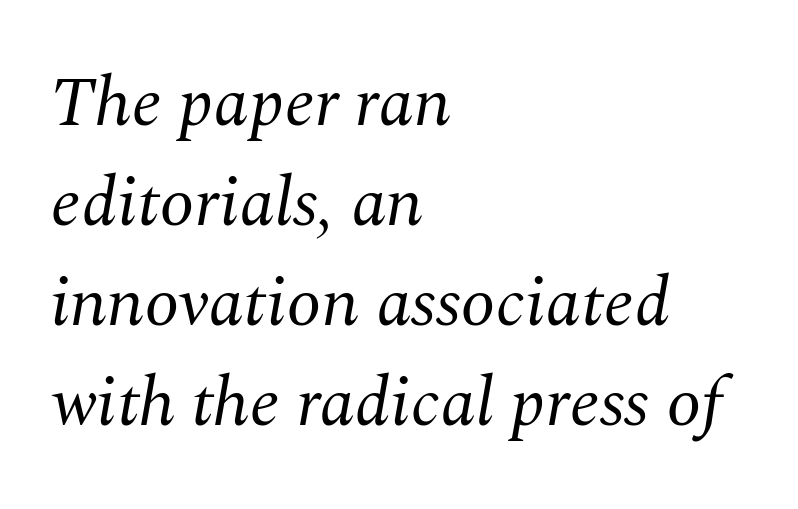
The image shows 70 px regular-weight serif type, italic (leaning right); set left-aligned, normal line spacing (1.43x), normal letter spacing, not underlined; medium stroke contrast and a medium x-height.
